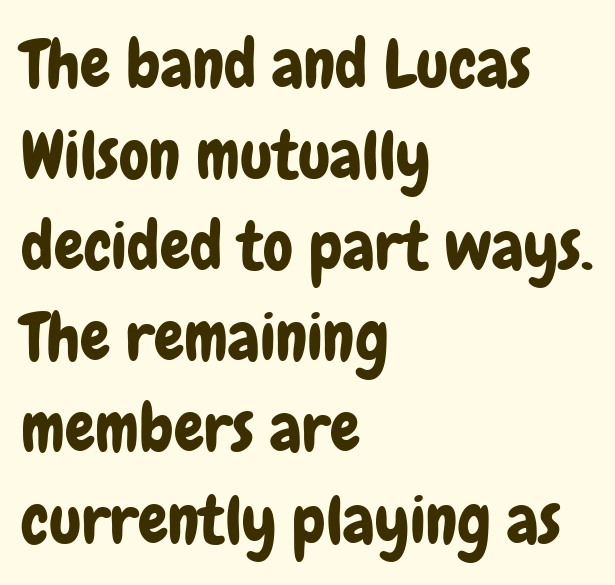
{"serif": "no", "italic": "no", "width": "condensed", "stroke_contrast": "low", "x_height": "medium", "monospaced": "no", "underline": "no", "align": "left", "line_spacing": "normal", "line_spacing_ratio": 1.36, "letter_spacing": "normal", "letter_spacing_em": 0.0, "glyph_px": 67}
